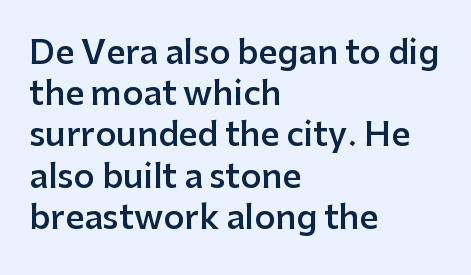
The image shows 33 px semibold sans-serif type, upright; set left-aligned, normal line spacing (1.25x), normal letter spacing, not underlined; low stroke contrast and a medium x-height.
